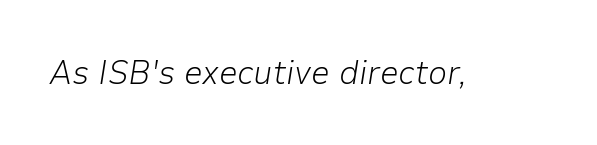
Q: Is the text bold? A: No.
Q: Is the text italic (slanted)? A: Yes, it leans right by about 9 degrees.
Q: Is the text underlined? A: No.
Q: Is the spacing between letters normal or unusually wide? A: Normal.
Q: Width (condensed, normal, or wide)? A: Normal.
Q: Stroke contrast? A: Low.
Q: x-height? A: Medium.
Q: Monospaced? A: No.
